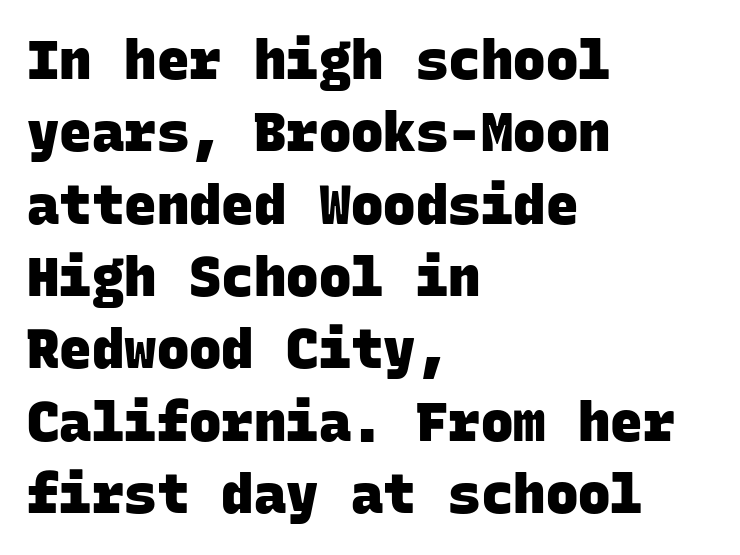
The letters carry no serifs — their stems end cleanly without finishing strokes. On the weight axis this lands at bold, roughly 700. If you measured baseline to baseline, you'd find a middling distance. Descenders hang freely into open space.
